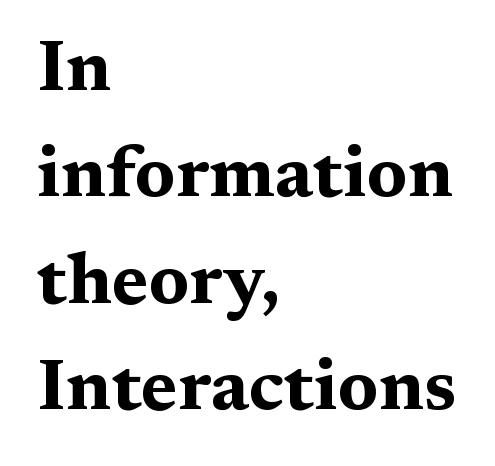
Q: Is the text bold? A: Yes.
Q: Is the text italic (slanted)? A: No, it is upright.
Q: Is the typeface a serif or a sans-serif typeface? A: Serif.
Q: Is the text underlined? A: No.
Q: How is the paragraph aligned? A: Left-aligned.
Q: Is the spacing between letters normal or unusually wide? A: Normal.
Q: Is the spacing between lines tight, normal or loose? A: Normal.
Q: Width (condensed, normal, or wide)? A: Wide.
Q: Stroke contrast? A: Medium.
Q: x-height? A: Medium.
Q: Monospaced? A: No.
